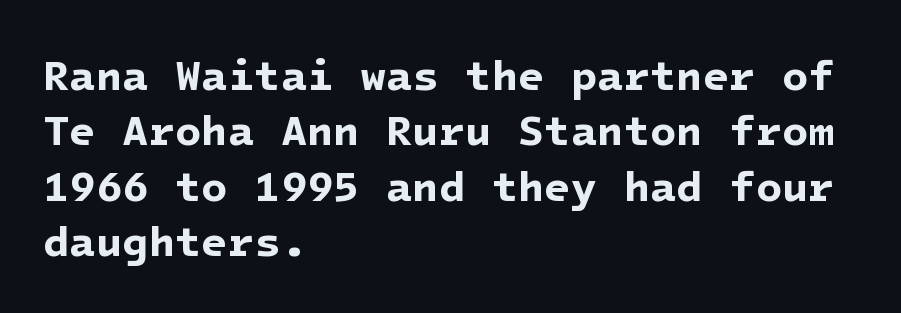
Typographic density is high because the face is bold. Which margin do the lines hug? The left one — the right edge is uneven. This block has exactly the height ordinary leading produces. The glyphs are unaccompanied by any horizontal stroke below them. Caption: standard tracking, unaltered. Regarding serifs, this sample does without them.
